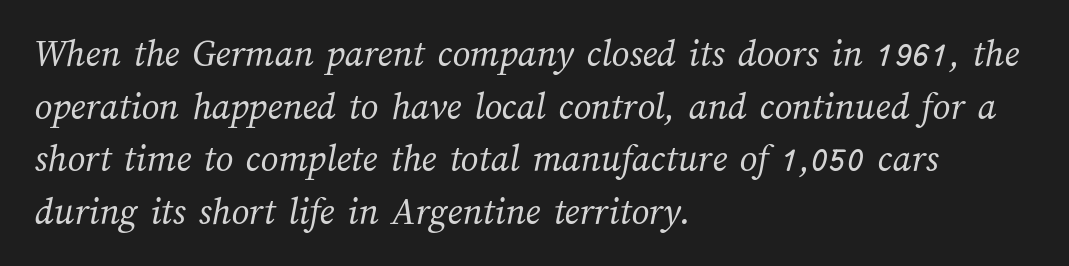
Q: Is the text bold? A: No.
Q: Is the text underlined? A: No.
Q: How is the paragraph aligned? A: Left-aligned.
Q: Is the spacing between letters normal or unusually wide? A: Normal.
Q: Is the spacing between lines tight, normal or loose? A: Normal.
Q: Width (condensed, normal, or wide)? A: Normal.
Q: Stroke contrast? A: Medium.
Q: x-height? A: Medium.
Q: Monospaced? A: No.
